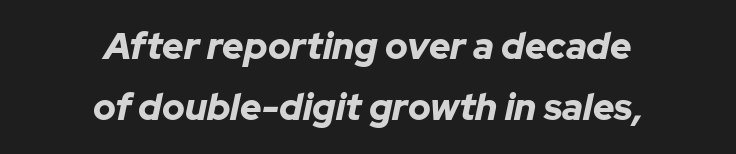
Q: Is the text bold? A: Yes.
Q: Is the text italic (slanted)? A: Yes, it leans right by about 12 degrees.
Q: Is the text underlined? A: No.
Q: How is the paragraph aligned? A: Centered.
Q: Is the spacing between letters normal or unusually wide? A: Normal.
Q: Is the spacing between lines tight, normal or loose? A: Normal.
Q: Width (condensed, normal, or wide)? A: Normal.
Q: Stroke contrast? A: Low.
Q: x-height? A: Medium.
Q: Monospaced? A: No.
